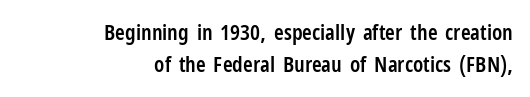
This is moderately heavy type, rendered in semibold. Check the space under the baseline: it is left empty. Regarding leading, the lines here are spaced in the standard way. If you drew a ruler down the right edge, every line would touch it. Here the glyphs are tracked normally, forming tight word shapes. Unlike italic type, these characters show no tilt at all.
